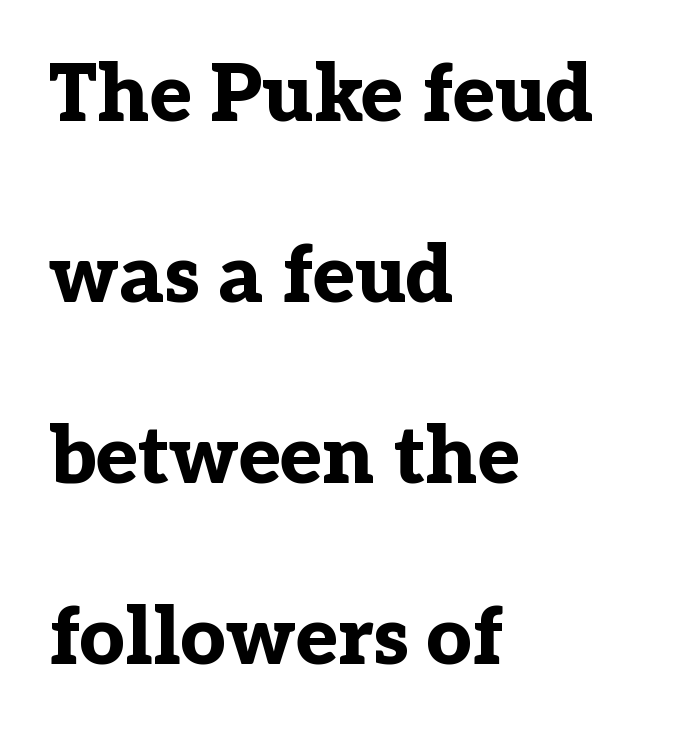
Q: Is the text bold? A: Yes.
Q: Is the text italic (slanted)? A: No, it is upright.
Q: Is the typeface a serif or a sans-serif typeface? A: Serif.
Q: Is the text underlined? A: No.
Q: How is the paragraph aligned? A: Left-aligned.
Q: Is the spacing between letters normal or unusually wide? A: Normal.
Q: Is the spacing between lines tight, normal or loose? A: Loose.
Q: Width (condensed, normal, or wide)? A: Normal.
Q: Stroke contrast? A: Low.
Q: x-height? A: Medium.
Q: Monospaced? A: No.
